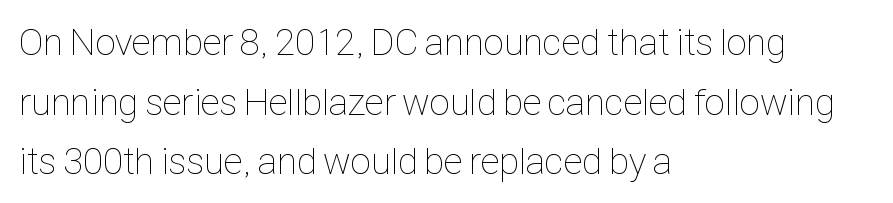
You could call the tracking neutral — neither tight nor loose. Designer's note — italics off, roman on. Successive baselines arrive at the customary interval. Stems and bowls with no extra thickness — not bold.
